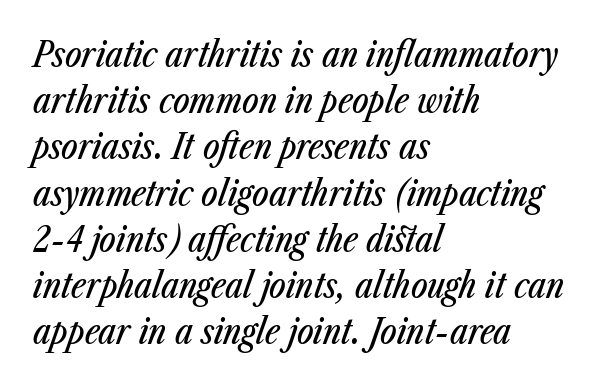
The ragged edge is on the right, which tells us the setting is flush left. Varying glyph widths throughout — classic text-font behaviour. Characters follow at the spacing the type designer built in. The font's italic variant was chosen for this text.
